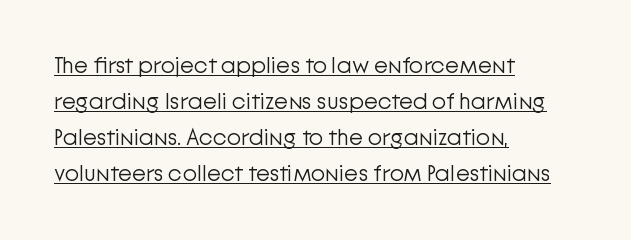
{"italic": "no", "bold": "no", "underline": "yes", "align": "left", "line_spacing": "normal", "line_spacing_ratio": 1.56, "letter_spacing": "normal", "letter_spacing_em": 0.0, "glyph_px": 23}
